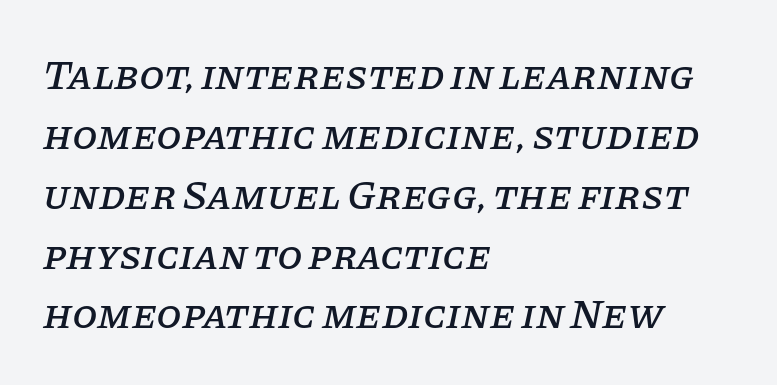
Q: Is the text italic (slanted)? A: Yes, it leans right by about 11 degrees.
Q: Is the typeface a serif or a sans-serif typeface? A: Serif.
Q: Is the text underlined? A: No.
Q: How is the paragraph aligned? A: Left-aligned.
Q: Is the spacing between letters normal or unusually wide? A: Normal.
Q: Is the spacing between lines tight, normal or loose? A: Normal.
Q: Width (condensed, normal, or wide)? A: Normal.
Q: Stroke contrast? A: Low.
Q: x-height? A: Large.
Q: Monospaced? A: No.
